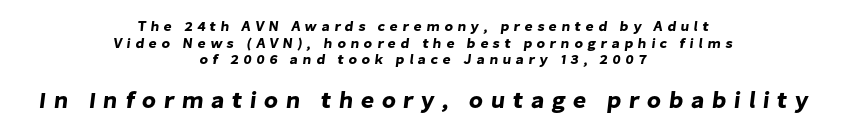
There is plenty of visible air inserted between adjacent glyphs. Reading down the block, each line starts at a different indent, mirrored at its end. Any mark beneath the type? The region is blank. Type size steps up from the first block to the second.
